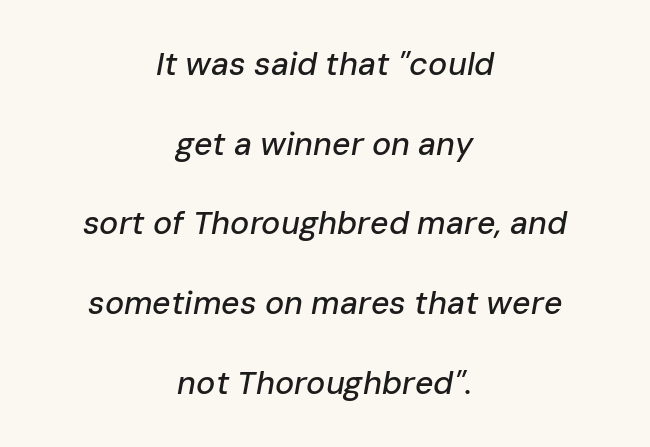
The image shows 32 px text type, italic (leaning right); set centered, loose line spacing (2.49x), normal letter spacing, not underlined; low stroke contrast and a medium x-height.
